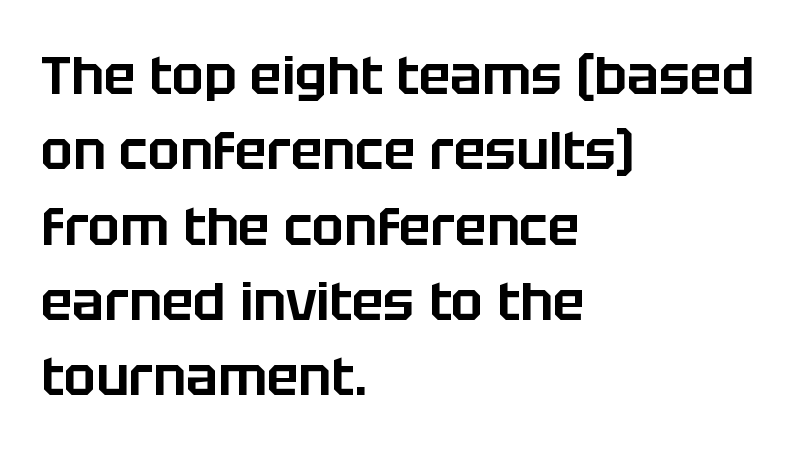
Unlike a traditional serif, this face leaves its strokes unadorned. Leading matches the norm, producing a regular column. Type without underlining. The passage shown has conventional tracking throughout.
